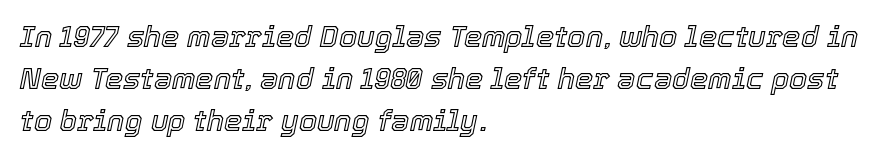
The image shows 29 px text type, italic (leaning right); set left-aligned, normal line spacing (1.44x), normal letter spacing, not underlined; a medium x-height.
